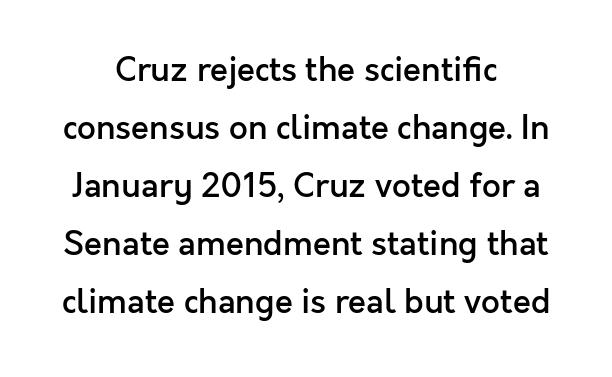
The image shows 33 px semibold sans-serif type, upright; set centered, line spacing 1.76x, normal letter spacing, not underlined; a medium x-height.
